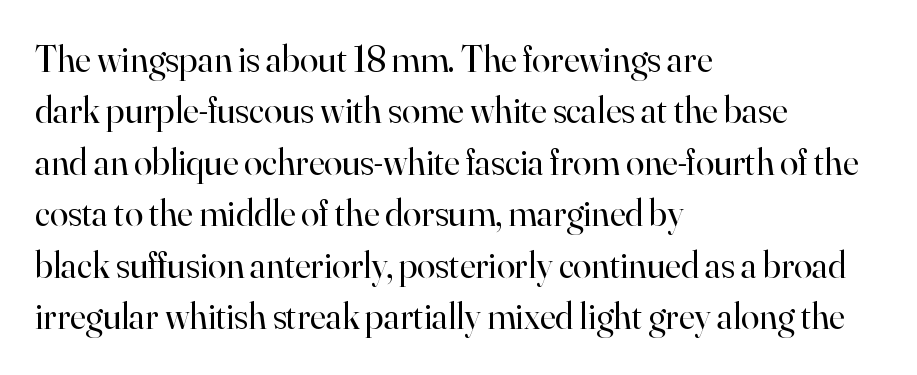
Q: Is the text bold? A: No.
Q: Is the text italic (slanted)? A: No, it is upright.
Q: Is the typeface a serif or a sans-serif typeface? A: Serif.
Q: Is the text underlined? A: No.
Q: How is the paragraph aligned? A: Left-aligned.
Q: Is the spacing between letters normal or unusually wide? A: Normal.
Q: Is the spacing between lines tight, normal or loose? A: Normal.
Q: Width (condensed, normal, or wide)? A: Normal.
Q: Stroke contrast? A: High.
Q: x-height? A: Small.
Q: Monospaced? A: No.
